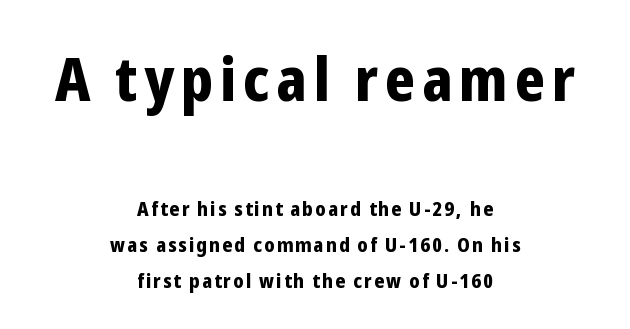
Is this a fixed-width face? No — the glyphs have proportional, varying widths. A student would call this center alignment; a typographer would say set centered. When letters stand straight like this, we call the style roman or upright. The string is rendered with underlining switched off. I'd call this a sans setting — the letters go barefoot.
